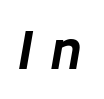
Nobody drew a line under any word here. Characters are canted at an angle relative to the baseline's perpendicular. This rendering widens character spacing well past its baseline value. Proportional: the letters do not fall into vertical columns.
